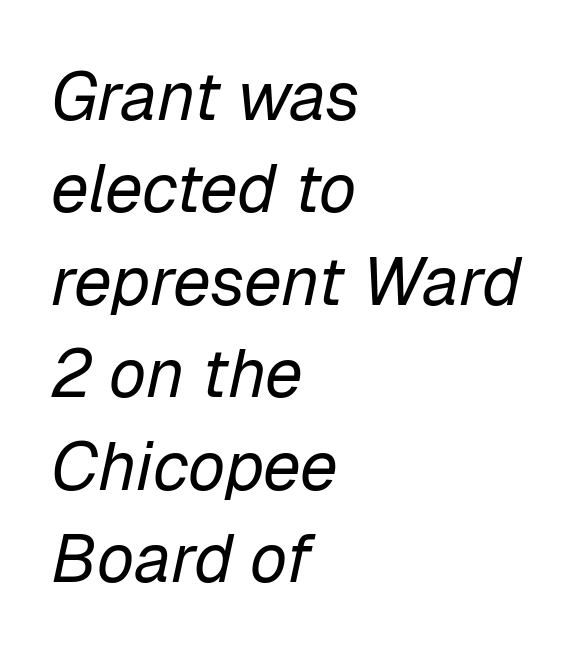
What's the leading like? Ordinary, nothing unusual. A light-to-regular cut is what we see here. Emphasis-style slanted type is in use. Type without underlining.
